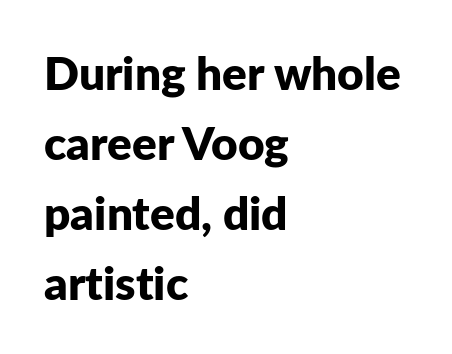
The image shows 46 px bold sans-serif type, upright; set left-aligned, normal line spacing (1.52x), normal letter spacing, not underlined; low stroke contrast and a medium x-height.
